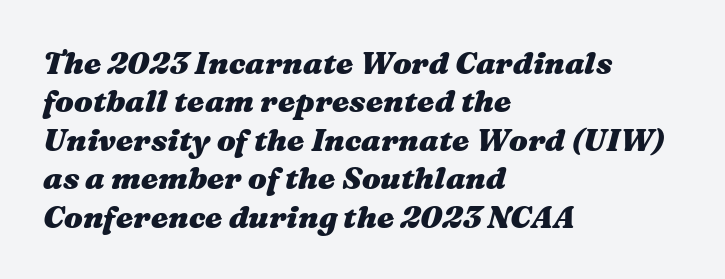
Q: Is the text bold? A: Yes.
Q: Is the text italic (slanted)? A: Yes, it leans right by about 16 degrees.
Q: Is the text underlined? A: No.
Q: How is the paragraph aligned? A: Left-aligned.
Q: Is the spacing between letters normal or unusually wide? A: Normal.
Q: Width (condensed, normal, or wide)? A: Wide.
Q: Stroke contrast? A: Medium.
Q: x-height? A: Medium.
Q: Monospaced? A: No.
